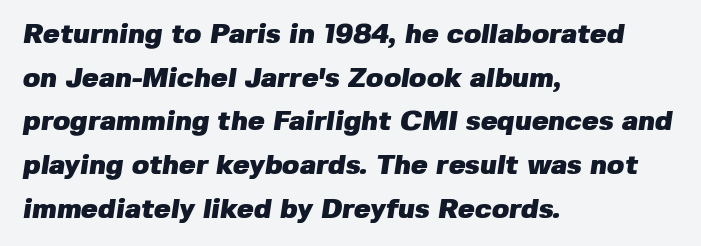
{"serif": "no", "bold": "yes", "weight": "heavy", "width": "normal", "stroke_contrast": "low", "x_height": "medium", "monospaced": "no", "underline": "no", "align": "left", "line_spacing": "normal", "line_spacing_ratio": 1.56, "letter_spacing": "normal", "letter_spacing_em": 0.0, "glyph_px": 28}
